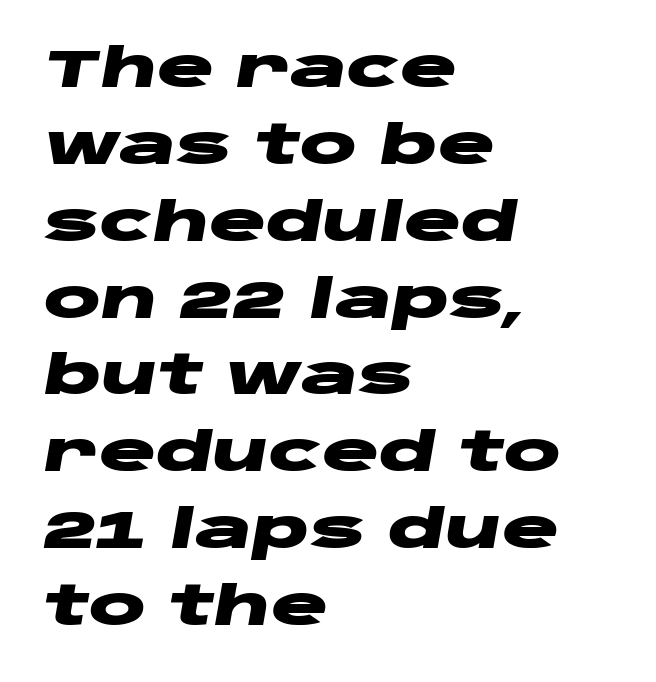
Q: Is the text bold? A: Yes.
Q: Is the text italic (slanted)? A: Yes, it leans right by about 10 degrees.
Q: Is the text underlined? A: No.
Q: How is the paragraph aligned? A: Left-aligned.
Q: Is the spacing between letters normal or unusually wide? A: Normal.
Q: Is the spacing between lines tight, normal or loose? A: Normal.
Q: Width (condensed, normal, or wide)? A: Wide.
Q: Stroke contrast? A: Low.
Q: x-height? A: Large.
Q: Monospaced? A: No.
